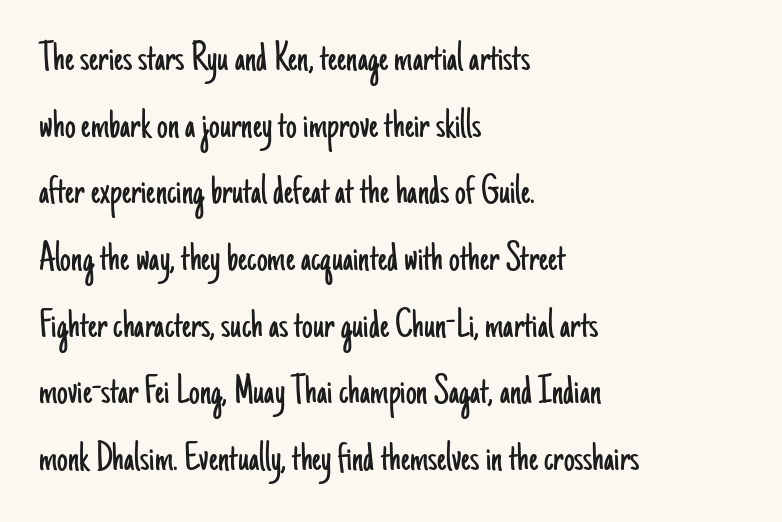
The image shows 43 px light, condensed sans-serif type, upright; set left-aligned, normal line spacing (1.55x), normal letter spacing, not underlined; low stroke contrast and a small x-height.
